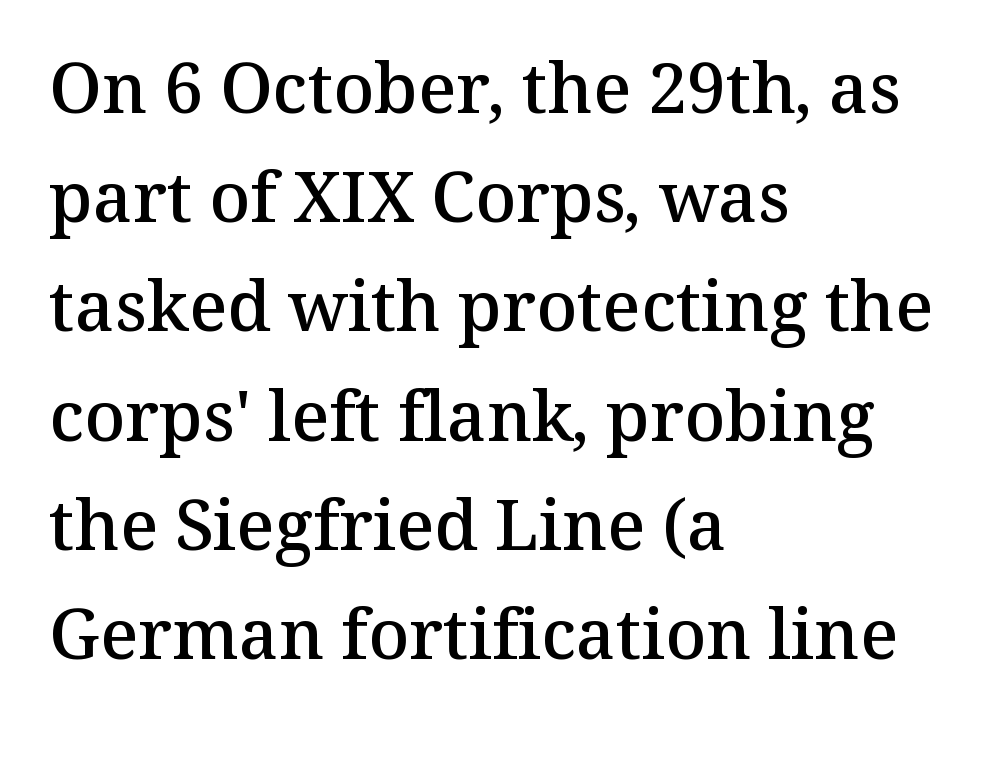
{"serif": "yes", "italic": "no", "bold": "semi", "weight": "semibold", "width": "normal", "stroke_contrast": "medium", "x_height": "medium", "monospaced": "no", "underline": "no", "align": "left", "line_spacing": "normal", "line_spacing_ratio": 1.56, "letter_spacing": "normal", "letter_spacing_em": 0.0, "glyph_px": 70}
